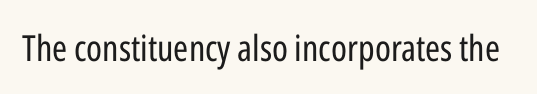
{"serif": "no", "italic": "no", "bold": "no", "weight": "regular", "width": "condensed", "stroke_contrast": "low", "x_height": "medium", "monospaced": "no", "underline": "no", "letter_spacing": "normal", "letter_spacing_em": 0.0, "glyph_px": 36}
